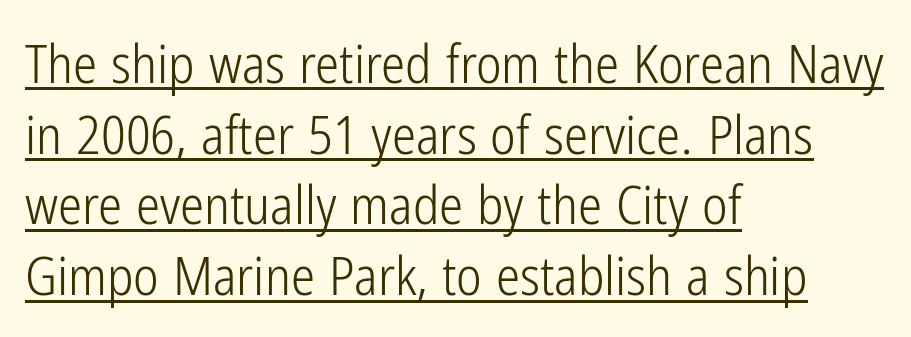
The image shows 54 px light, condensed sans-serif type, upright; set left-aligned, normal line spacing (1.31x), normal letter spacing, underlined; low stroke contrast and a medium x-height.
